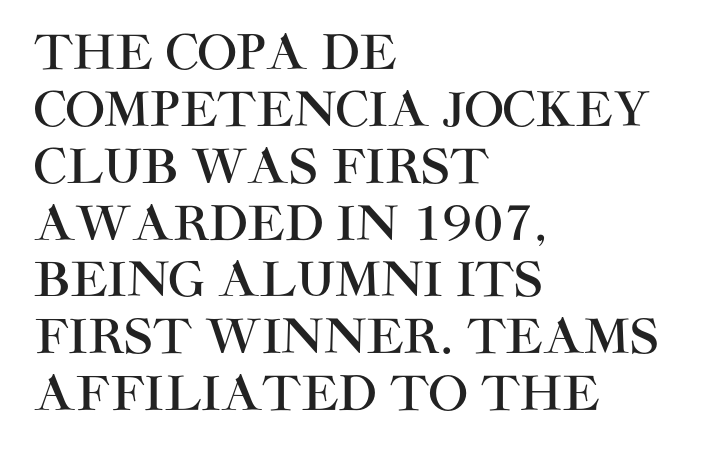
{"serif": "no", "italic": "no", "width": "normal", "stroke_contrast": "high", "x_height": "large", "monospaced": "no", "underline": "no", "align": "left", "line_spacing_ratio": 1.21, "letter_spacing": "normal", "letter_spacing_em": 0.0, "glyph_px": 47}
